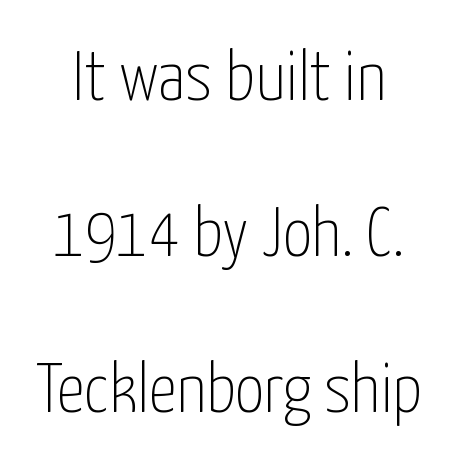
The image shows 71 px thin, condensed sans-serif type, upright; set loose line spacing (2.2x), normal letter spacing, not underlined; low stroke contrast and a medium x-height.
